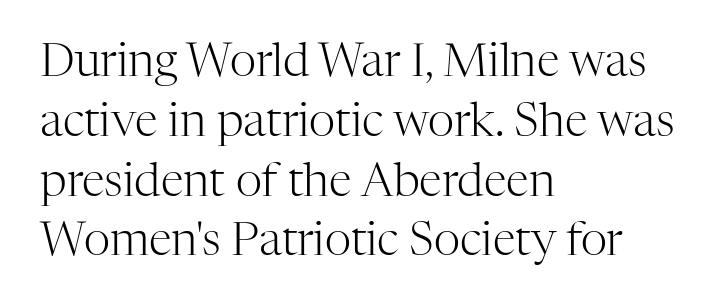
{"serif": "yes", "italic": "no", "bold": "no", "weight": "light", "width": "normal", "stroke_contrast": "high", "x_height": "medium", "monospaced": "no", "underline": "no", "align": "left", "line_spacing": "normal", "line_spacing_ratio": 1.3, "letter_spacing": "normal", "letter_spacing_em": 0.0, "glyph_px": 46}
